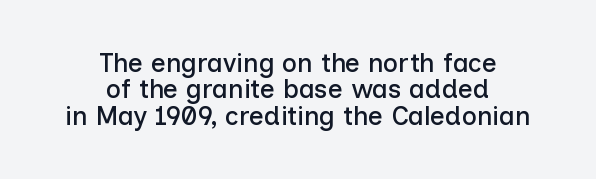
The image shows 26 px text type, upright; set centered, tight line spacing (1.01x), normal letter spacing, not underlined.
